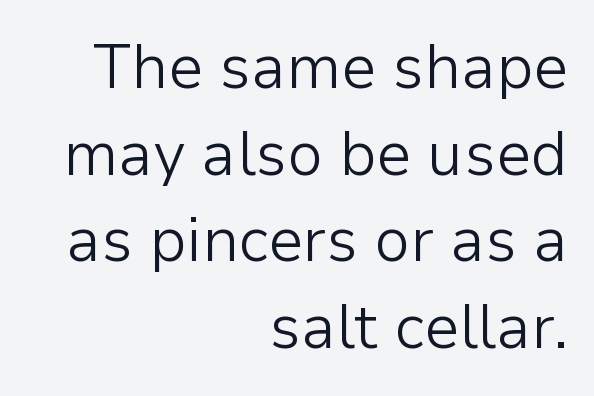
The glyphs are unaccompanied by any horizontal stroke below them. Compared with typical body copy, the letter spacing here is the same. Whoever set this chose a conventional vertical rhythm. You can tell from the bare stems that sans-serif type was used. If you drew a line through each stem, it would be perfectly vertical.
